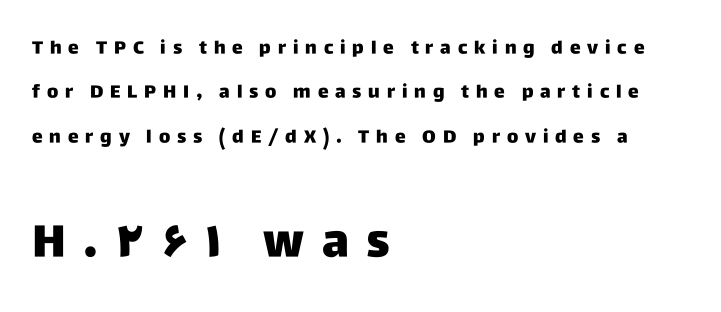
Q: Is the text italic (slanted)? A: No, it is upright.
Q: Is the typeface a serif or a sans-serif typeface? A: Sans-serif.
Q: Is the text underlined? A: No.
Q: How is the paragraph aligned? A: Left-aligned.
Q: Is the spacing between letters normal or unusually wide? A: Unusually wide.
Q: Is the spacing between lines tight, normal or loose? A: Loose.
Q: Which block of text is set in a larger size, the first (top) or the second (bottom)? A: The second (bottom) one.
Q: Width (condensed, normal, or wide)? A: Normal.
Q: Stroke contrast? A: Low.
Q: x-height? A: Large.
Q: Monospaced? A: No.
